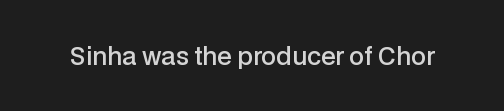
Q: Is the text bold? A: Semi-bold.
Q: Is the text italic (slanted)? A: No, it is upright.
Q: Is the text underlined? A: No.
Q: Is the spacing between letters normal or unusually wide? A: Normal.
